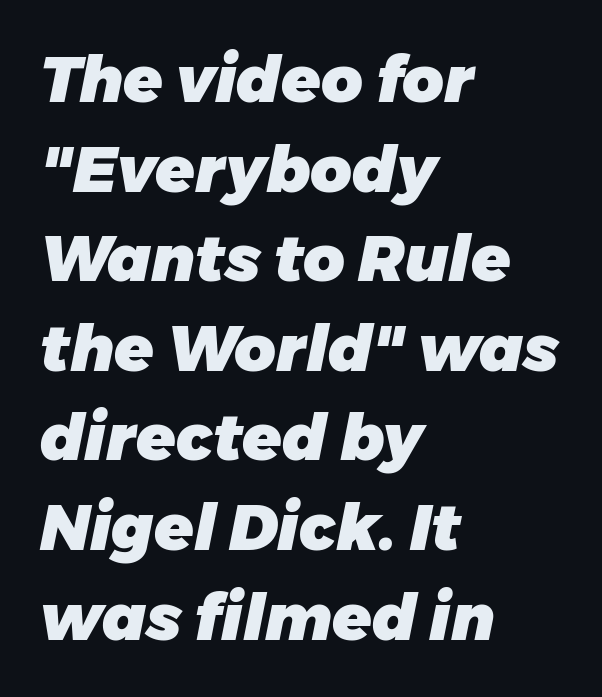
{"italic": "yes", "lean": "right", "slant_degrees": 11, "bold": "yes", "weight": "heavy", "width": "normal", "stroke_contrast": "low", "x_height": "medium", "monospaced": "no", "underline": "no", "align": "left", "line_spacing": "normal", "line_spacing_ratio": 1.4, "letter_spacing": "normal", "letter_spacing_em": 0.0, "glyph_px": 64}
